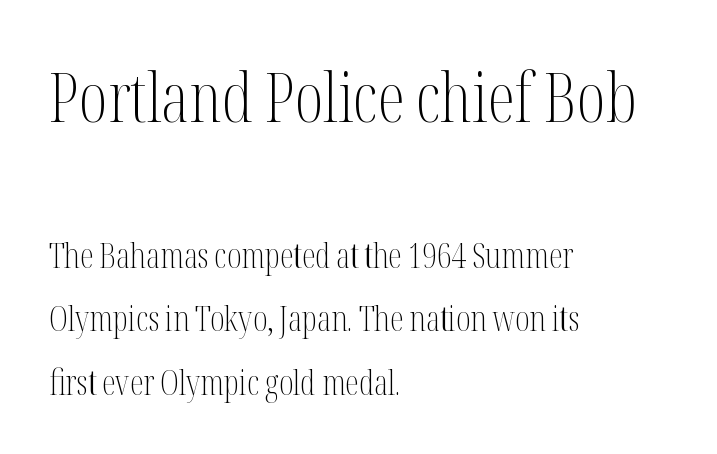
{"serif": "yes", "italic": "no", "bold": "no", "weight": "light", "width": "condensed", "stroke_contrast": "medium", "x_height": "medium", "monospaced": "no", "underline": "no", "align": "left", "line_spacing_ratio": 1.87, "letter_spacing": "normal", "letter_spacing_em": 0.0, "larger_block": "first", "size_ratio": 2.0, "glyph_px": 68}
